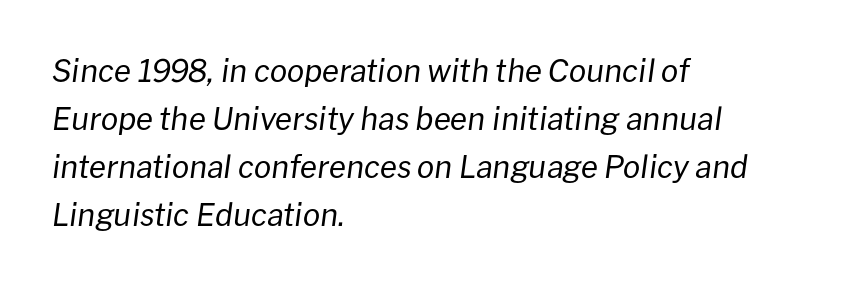
Descender tails drop into unmarked territory. Vertically, the passage feels balanced, rows spaced as you'd expect. These lines stack with their left ends in a neat column. Does the lettering tilt? It does — this is italic.
